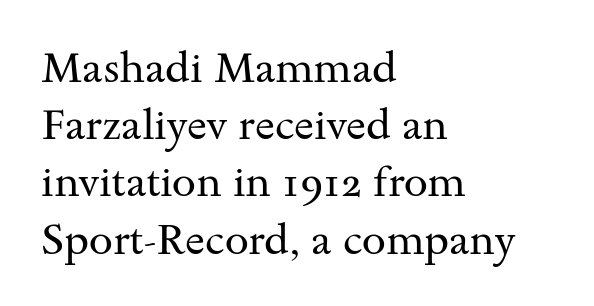
The image shows 43 px regular-weight, wide serif type, upright; set left-aligned, normal line spacing (1.33x), normal letter spacing, not underlined; medium stroke contrast and a small x-height.
